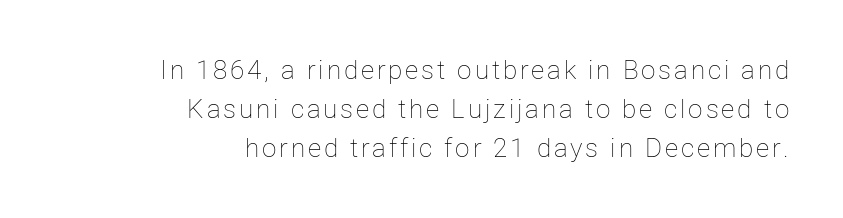
Posture: straight, roman, zero tilt. The rendering anchors every line to the right-hand side. Is this a heavy cut? Hardly; it is regular or lighter. Has an underline been added? It has not. A typesetter would call this leading conventional body-copy spacing.
